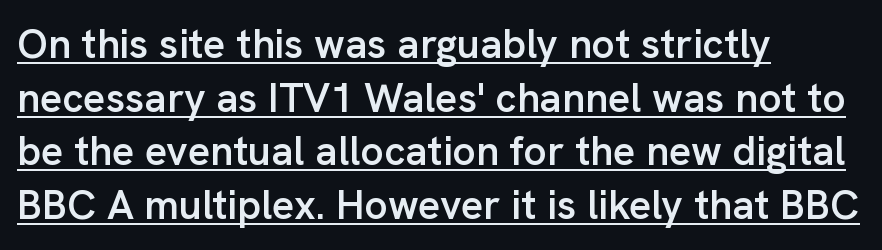
Q: Is the text bold? A: Semi-bold.
Q: Is the text italic (slanted)? A: No, it is upright.
Q: Is the typeface a serif or a sans-serif typeface? A: Sans-serif.
Q: Is the text underlined? A: Yes.
Q: How is the paragraph aligned? A: Left-aligned.
Q: Is the spacing between letters normal or unusually wide? A: Normal.
Q: Is the spacing between lines tight, normal or loose? A: Normal.
Q: Width (condensed, normal, or wide)? A: Normal.
Q: Stroke contrast? A: Low.
Q: x-height? A: Medium.
Q: Monospaced? A: No.
